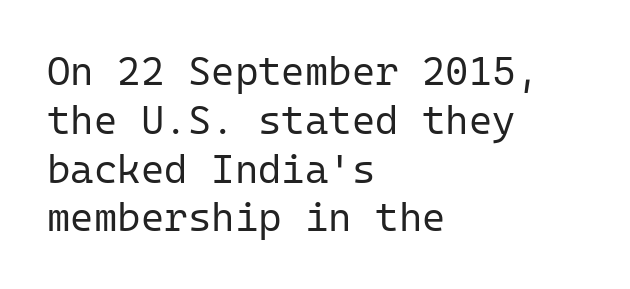
Q: Is the text bold? A: No.
Q: Is the text italic (slanted)? A: No, it is upright.
Q: Is the typeface a serif or a sans-serif typeface? A: Sans-serif.
Q: Is the text underlined? A: No.
Q: How is the paragraph aligned? A: Left-aligned.
Q: Is the spacing between letters normal or unusually wide? A: Normal.
Q: Width (condensed, normal, or wide)? A: Normal.
Q: Stroke contrast? A: Low.
Q: x-height? A: Medium.
Q: Monospaced? A: Yes.
